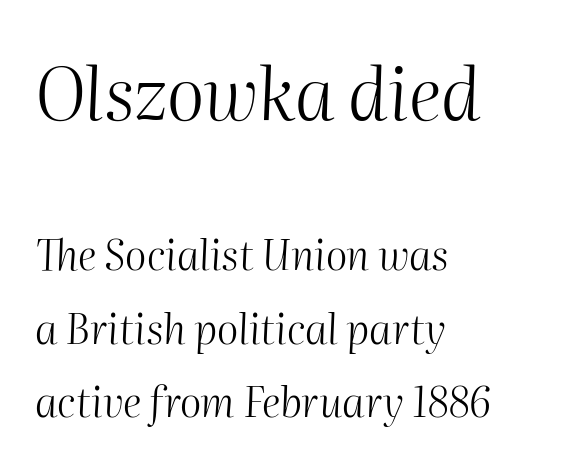
One-word summary of the alignment: left. Notice how the stems are inclined rather than vertical — that's the hallmark of italics. The letters in the upper block stand taller than those in the block below. There is no visible air inserted between adjacent glyphs. Letters have the restrained weight of plain body copy at most. Beneath every word, the page is bare.
